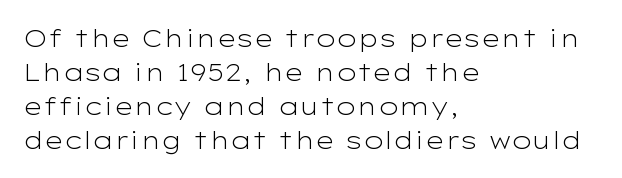
Q: Is the text bold? A: No.
Q: Is the text italic (slanted)? A: No, it is upright.
Q: Is the text underlined? A: No.
Q: How is the paragraph aligned? A: Left-aligned.
Q: Is the spacing between letters normal or unusually wide? A: Normal.
Q: Is the spacing between lines tight, normal or loose? A: Normal.
